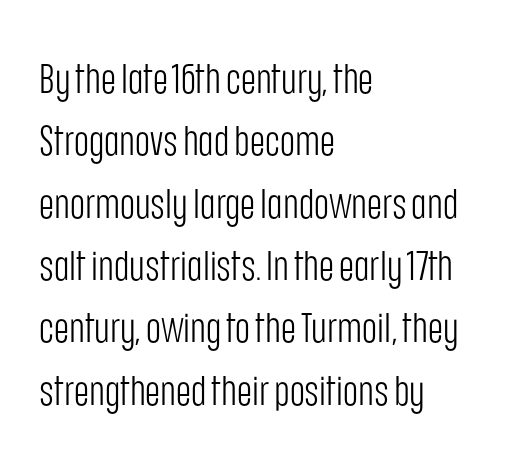
The letters advance in unequal steps, a hallmark of proportional type. These lines stack with their left ends in a neat column. Caption: standard tracking, unaltered. This block has exactly the height ordinary leading produces. The typesetting does not lean heavy: it is not bold. The gap between lines stays unmarked.
